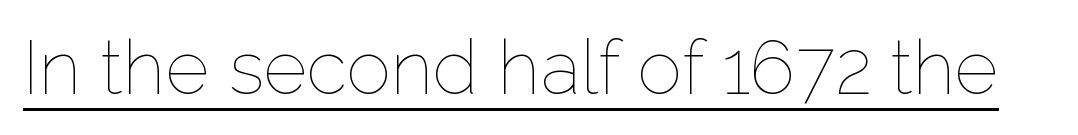
The image shows 75 px thin type, upright; set normal letter spacing, underlined; low stroke contrast and a medium x-height.
